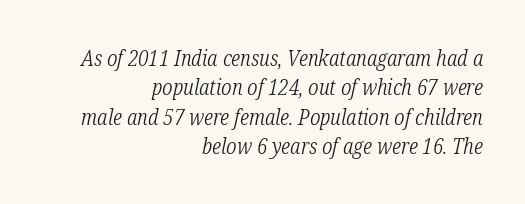
The image shows 22 px text type, italic (leaning right); set right-aligned, normal line spacing (1.34x), normal letter spacing, not underlined.
